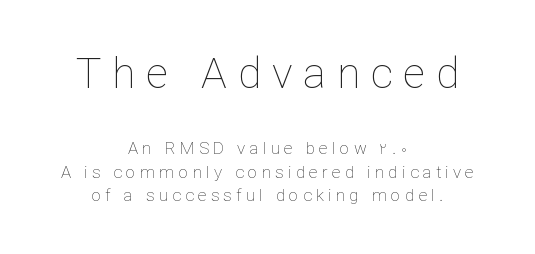
Varying glyph widths throughout — classic text-font behaviour. Unlike italic type, these characters show no tilt at all. This layout puts the oversized block above and the modest block below. Teacher's note: observe the equal gaps on both sides — that is centered alignment. The passage shown stacks its lines at a standard gap.
